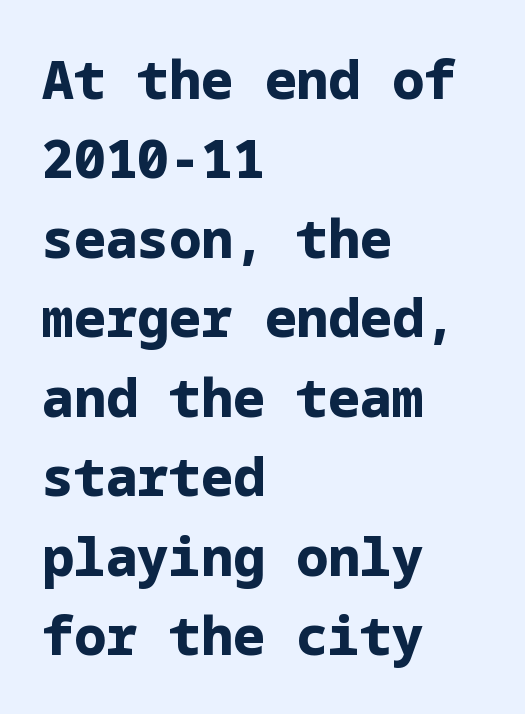
Characters follow at the spacing the type designer built in. Type style note: lacks serifs. Line beginnings align vertically; line endings do not. The line-height multiplier appears to be the usual default. The space beneath each line is pristine and unruled. I'd describe the lettering as bold — thick and assertive.
